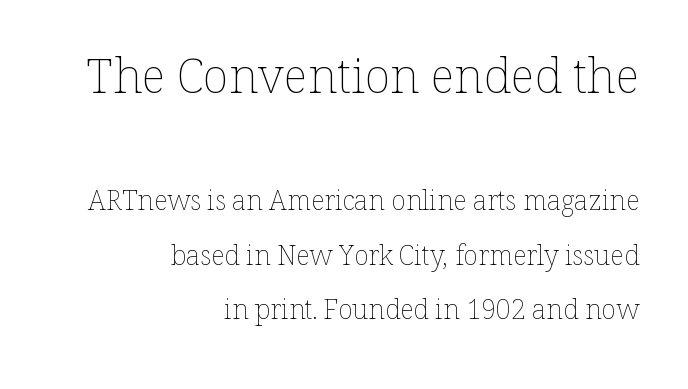
Do the letters lean? They stand straight. The face used here is rendered with its standard letterfit. The cut favours lightness, reaching ordinary text weight at its darkest. Type size steps down from the first block to the second. The glyphs are unaccompanied by any horizontal stroke below them.
